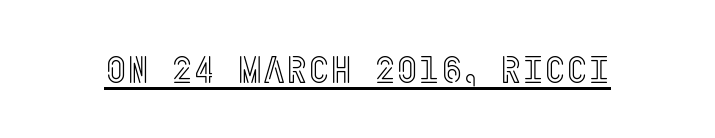
The letters stand upright; this is a roman face. Underlining? Definitely there. Words appear dense and cohesive because spacing is normal.
